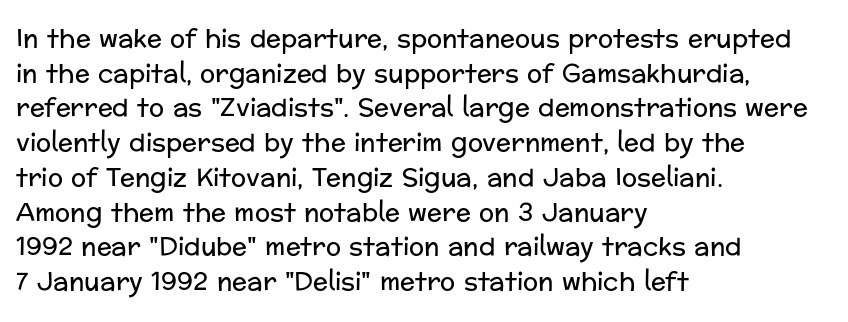
The image shows 25 px text type, upright; set left-aligned, normal line spacing (1.39x), normal letter spacing, not underlined.
